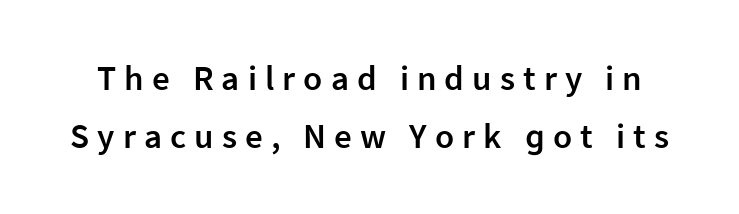
The image shows 35 px semibold sans-serif type, upright; set normal line spacing (1.66x), unusually wide letter spacing (+0.23 em), not underlined; low stroke contrast and a medium x-height.
